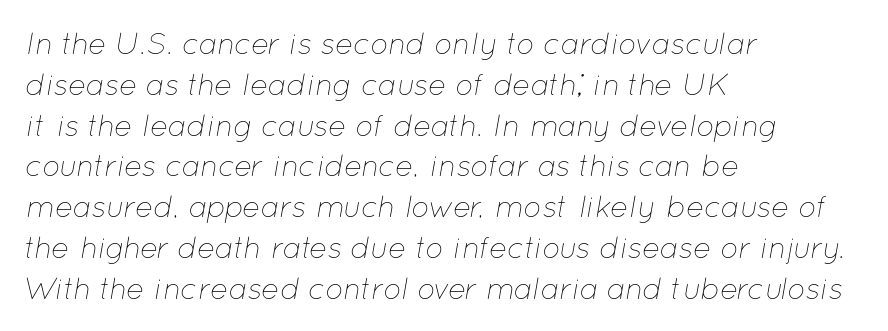
The image shows 30 px thin type, italic (leaning right); set left-aligned, normal line spacing (1.36x), normal letter spacing, not underlined; low stroke contrast and a medium x-height.
